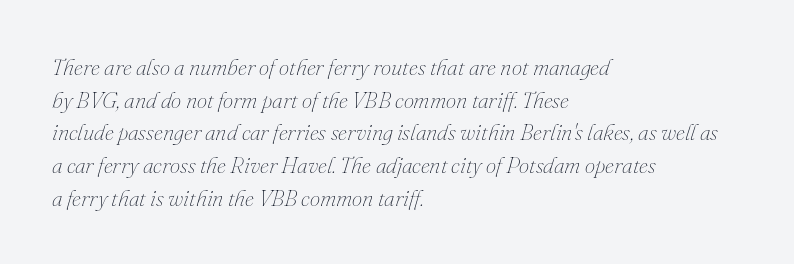
The image shows 23 px text type, italic (leaning right); set left-aligned, normal line spacing (1.42x), normal letter spacing, not underlined.
